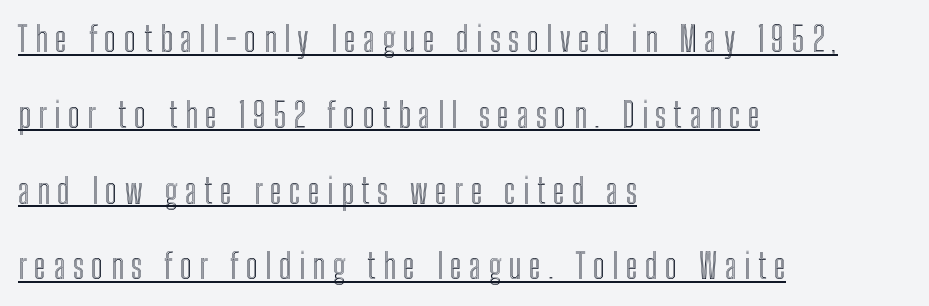
{"italic": "no", "width": "condensed", "x_height": "medium", "monospaced": "no", "underline": "yes", "align": "left", "line_spacing": "loose", "line_spacing_ratio": 2.23, "letter_spacing": "wide", "letter_spacing_em": 0.22, "glyph_px": 34}
